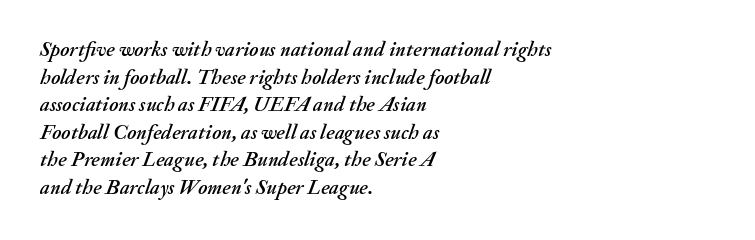
The image shows 21 px text type, italic (leaning right); set left-aligned, normal line spacing (1.31x), normal letter spacing, not underlined.
